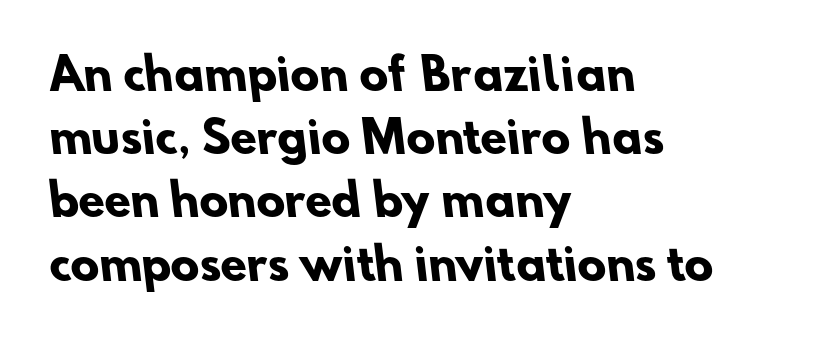
{"serif": "no", "bold": "yes", "weight": "heavy", "width": "normal", "stroke_contrast": "low", "x_height": "small", "monospaced": "no", "underline": "no", "align": "left", "line_spacing": "normal", "line_spacing_ratio": 1.47, "letter_spacing": "normal", "letter_spacing_em": 0.0, "glyph_px": 43}
